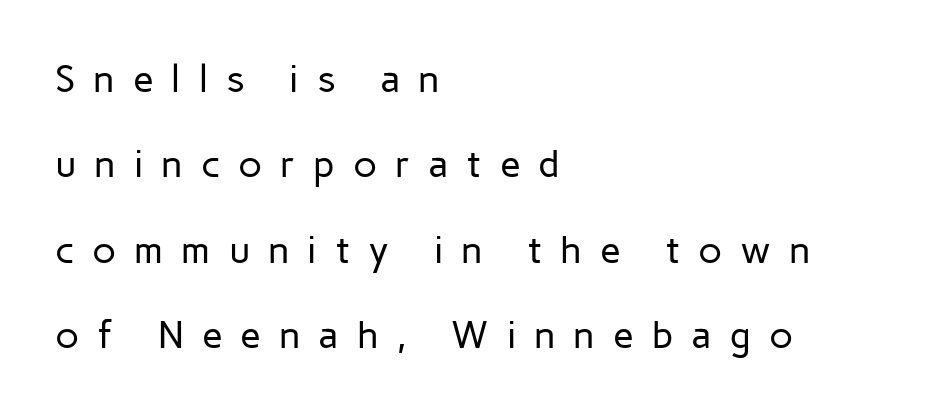
The image shows 38 px regular-weight sans-serif type, upright; set left-aligned, loose line spacing (2.25x), unusually wide letter spacing (+0.47 em), not underlined; low stroke contrast and a medium x-height.
